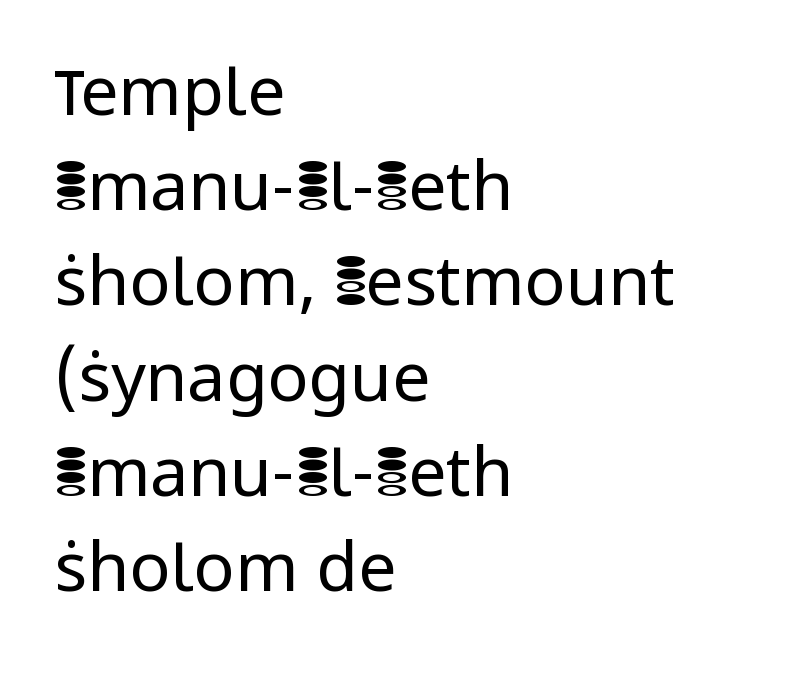
Q: Is the text bold? A: No.
Q: Is the text italic (slanted)? A: No, it is upright.
Q: Is the typeface a serif or a sans-serif typeface? A: Sans-serif.
Q: Is the text underlined? A: No.
Q: How is the paragraph aligned? A: Left-aligned.
Q: Is the spacing between letters normal or unusually wide? A: Normal.
Q: Is the spacing between lines tight, normal or loose? A: Normal.
Q: Width (condensed, normal, or wide)? A: Normal.
Q: Stroke contrast? A: Low.
Q: x-height? A: Medium.
Q: Monospaced? A: No.
